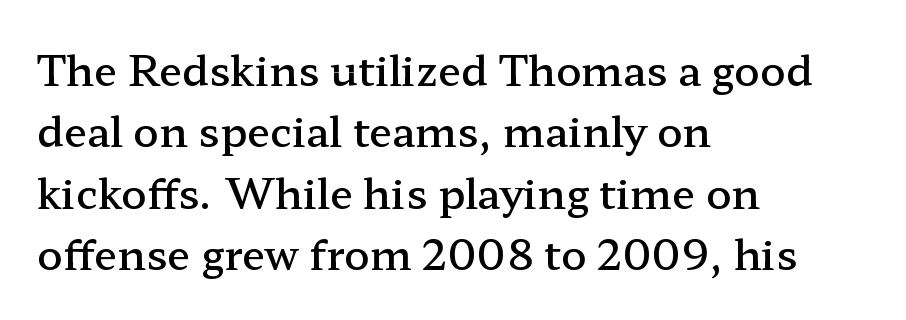
The image shows 42 px semibold, wide serif type, upright; set left-aligned, normal line spacing (1.46x), normal letter spacing, not underlined; low stroke contrast and a medium x-height.
